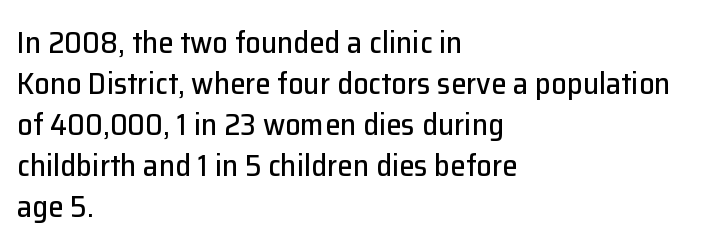
{"serif": "no", "italic": "no", "width": "normal", "stroke_contrast": "low", "x_height": "medium", "monospaced": "no", "underline": "no", "align": "left", "line_spacing": "normal", "line_spacing_ratio": 1.32, "letter_spacing": "normal", "letter_spacing_em": 0.0, "glyph_px": 31}
